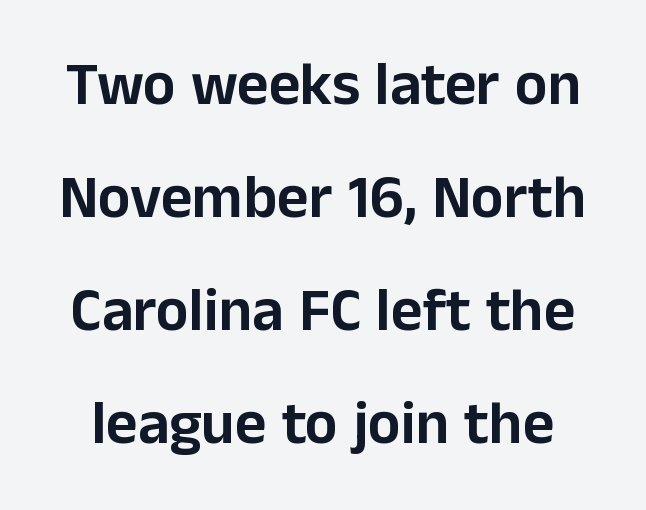
{"serif": "no", "italic": "no", "width": "normal", "stroke_contrast": "low", "x_height": "medium", "monospaced": "no", "underline": "no", "line_spacing_ratio": 1.85, "letter_spacing": "normal", "letter_spacing_em": 0.0, "glyph_px": 61}
